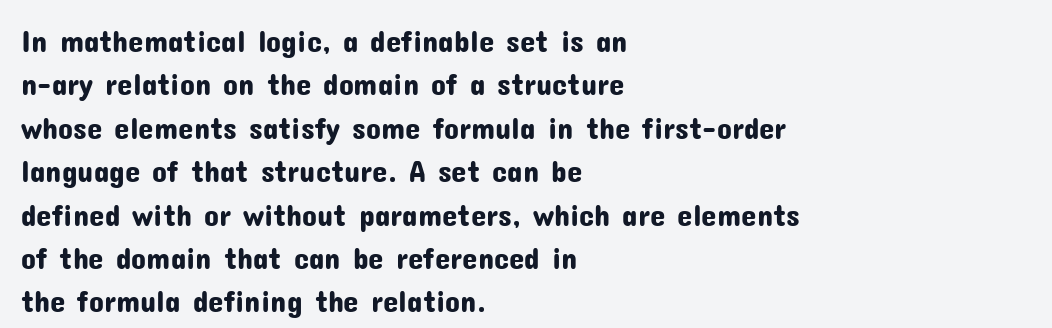
{"serif": "no", "italic": "no", "width": "normal", "stroke_contrast": "low", "x_height": "medium", "monospaced": "no", "underline": "no", "align": "left", "line_spacing": "normal", "line_spacing_ratio": 1.4, "letter_spacing": "normal", "letter_spacing_em": 0.0, "glyph_px": 31}
